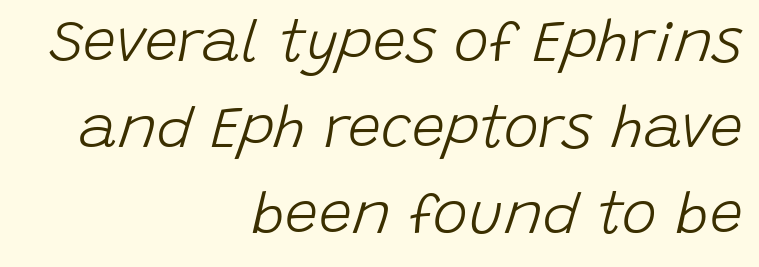
This sample uses an oblique cut, with every glyph tilted off the vertical. The passage shown stacks its lines at a standard gap. Think of a printed novel: that variable character pitch is what you see here. Lines of text with bare space underneath. This sample uses plain, unmodified letter spacing.
